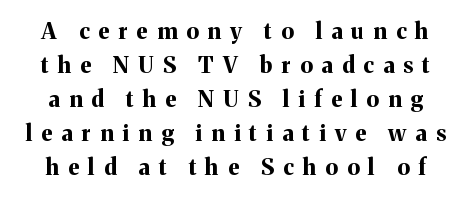
Q: Is the text bold? A: Yes.
Q: Is the text italic (slanted)? A: No, it is upright.
Q: Is the text underlined? A: No.
Q: Is the spacing between letters normal or unusually wide? A: Unusually wide.
Q: Is the spacing between lines tight, normal or loose? A: Normal.
